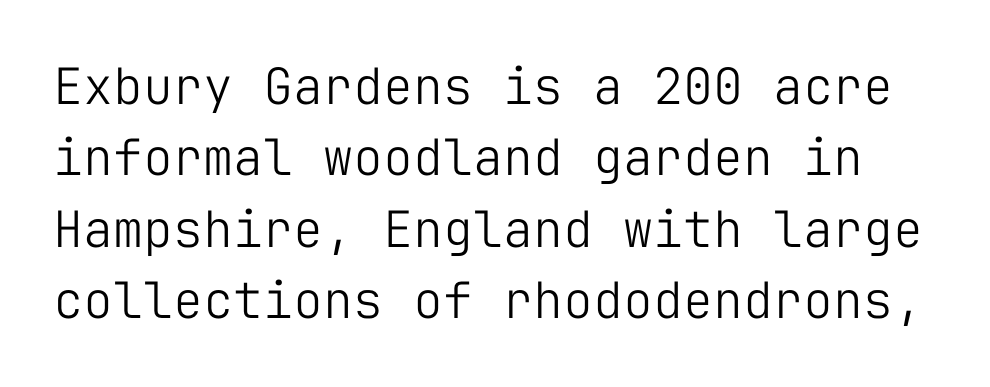
Vertical strokes here are truly vertical. Does the leading feel generous? No, just average. A bare baseline throughout the passage. Words appear dense and cohesive because spacing is normal.
